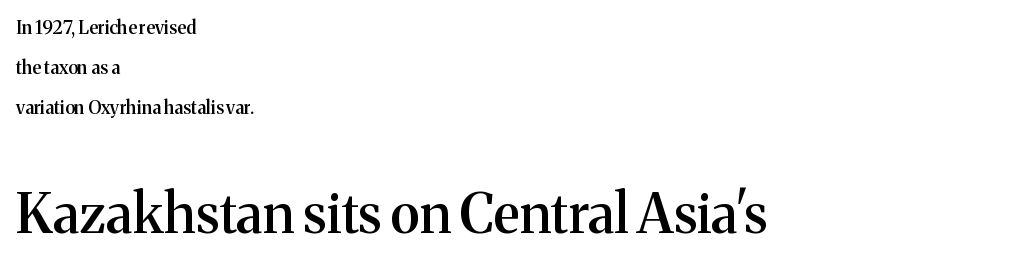
{"serif": "yes", "italic": "no", "bold": "semi", "weight": "semibold", "width": "normal", "stroke_contrast": "medium", "x_height": "medium", "monospaced": "no", "underline": "no", "align": "left", "line_spacing": "loose", "line_spacing_ratio": 2.22, "letter_spacing": "normal", "letter_spacing_em": 0.0, "larger_block": "second", "size_ratio": 3.0, "glyph_px": 54}
